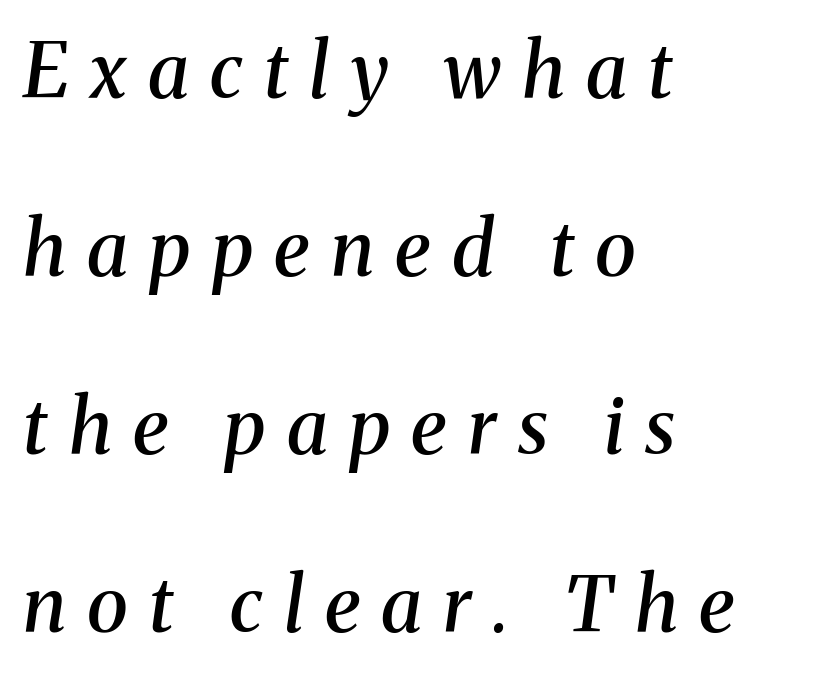
{"serif": "yes", "italic": "yes", "lean": "right", "slant_degrees": 8, "bold": "semi", "weight": "semibold", "width": "normal", "stroke_contrast": "medium", "x_height": "medium", "monospaced": "no", "underline": "no", "align": "left", "line_spacing": "loose", "line_spacing_ratio": 2.34, "letter_spacing": "wide", "letter_spacing_em": 0.28, "glyph_px": 76}
